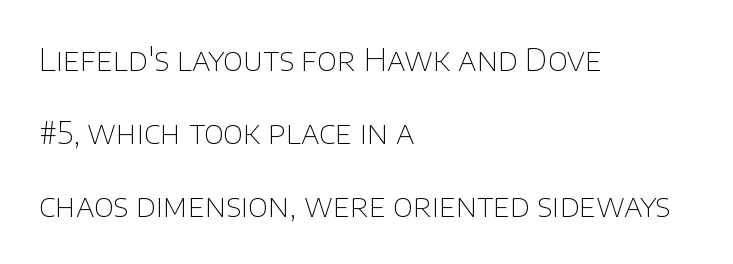
Q: Is the text bold? A: No.
Q: Is the text italic (slanted)? A: No, it is upright.
Q: Is the typeface a serif or a sans-serif typeface? A: Sans-serif.
Q: Is the text underlined? A: No.
Q: How is the paragraph aligned? A: Left-aligned.
Q: Is the spacing between letters normal or unusually wide? A: Normal.
Q: Is the spacing between lines tight, normal or loose? A: Loose.
Q: Width (condensed, normal, or wide)? A: Normal.
Q: Stroke contrast? A: Low.
Q: x-height? A: Large.
Q: Monospaced? A: No.
